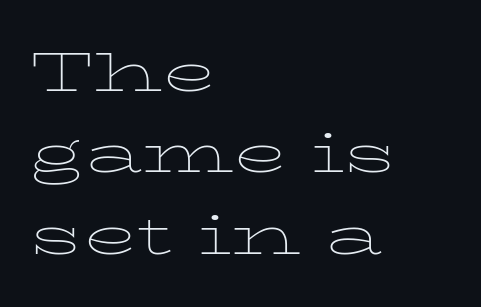
{"serif": "yes", "italic": "no", "bold": "no", "weight": "thin", "width": "wide", "stroke_contrast": "low", "x_height": "medium", "monospaced": "no", "underline": "no", "align": "left", "line_spacing": "normal", "line_spacing_ratio": 1.48, "letter_spacing": "normal", "letter_spacing_em": 0.0, "glyph_px": 55}
